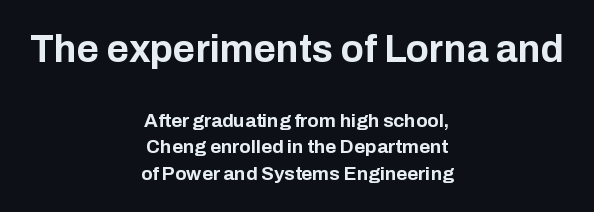
Q: Is the text bold? A: Yes.
Q: Is the text italic (slanted)? A: No, it is upright.
Q: Is the typeface a serif or a sans-serif typeface? A: Sans-serif.
Q: Is the text underlined? A: No.
Q: How is the paragraph aligned? A: Centered.
Q: Is the spacing between letters normal or unusually wide? A: Normal.
Q: Is the spacing between lines tight, normal or loose? A: Normal.
Q: Which block of text is set in a larger size, the first (top) or the second (bottom)? A: The first (top) one.
Q: Width (condensed, normal, or wide)? A: Normal.
Q: Stroke contrast? A: Low.
Q: x-height? A: Medium.
Q: Monospaced? A: No.
